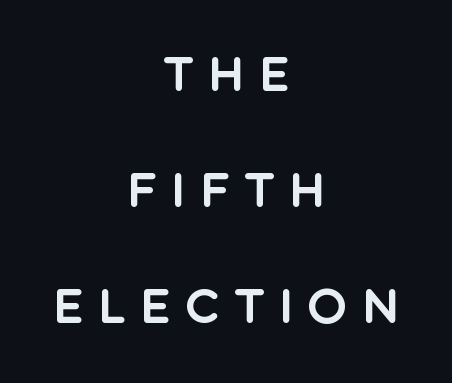
Q: Is the text italic (slanted)? A: No, it is upright.
Q: Is the typeface a serif or a sans-serif typeface? A: Sans-serif.
Q: Is the text underlined? A: No.
Q: How is the paragraph aligned? A: Centered.
Q: Is the spacing between letters normal or unusually wide? A: Unusually wide.
Q: Is the spacing between lines tight, normal or loose? A: Loose.
Q: Width (condensed, normal, or wide)? A: Normal.
Q: x-height? A: Large.
Q: Monospaced? A: No.
